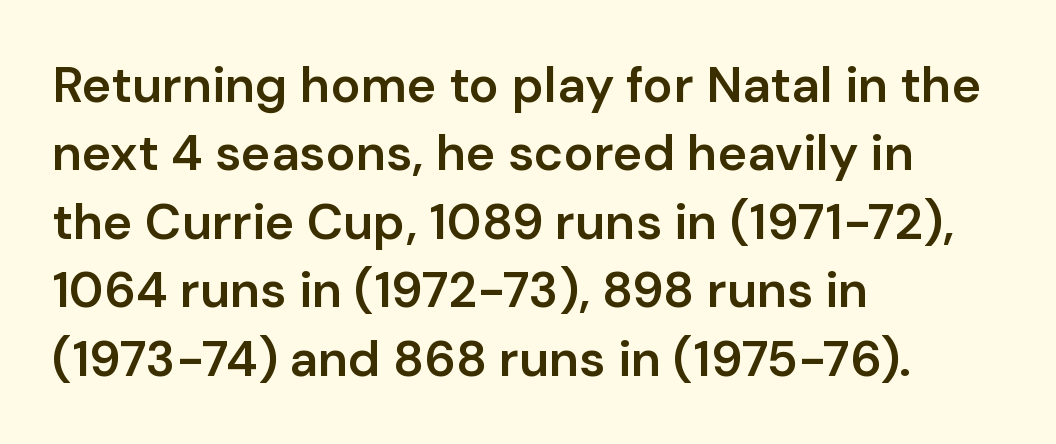
Does the lettering tilt? It doesn't — this is upright. The foot of each line stays bare and open. Do the characters align in a grid? No, the font is proportional. Characters follow at the spacing the type designer built in.
